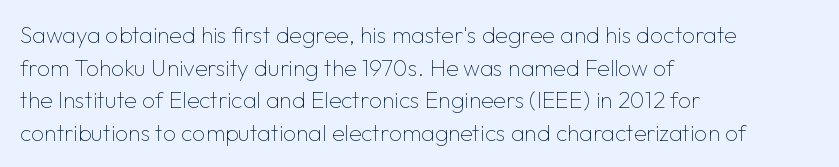
{"italic": "no", "bold": "no", "underline": "no", "align": "left", "line_spacing": "normal", "line_spacing_ratio": 1.42, "letter_spacing": "normal", "letter_spacing_em": 0.0, "glyph_px": 23}
